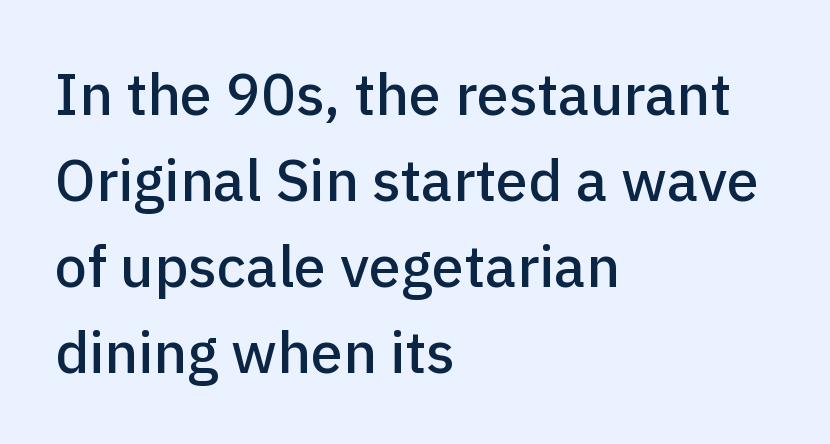
{"serif": "no", "italic": "no", "width": "normal", "stroke_contrast": "low", "x_height": "medium", "monospaced": "no", "underline": "no", "align": "left", "line_spacing": "normal", "line_spacing_ratio": 1.48, "letter_spacing": "normal", "letter_spacing_em": 0.0, "glyph_px": 58}
